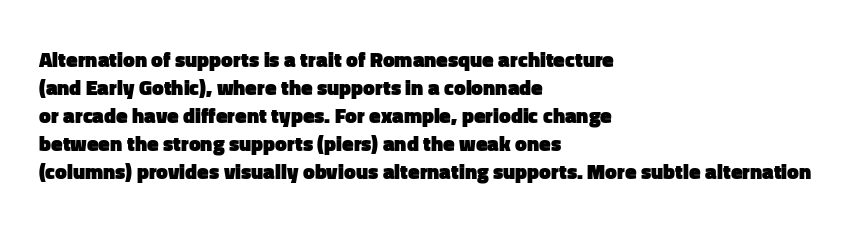
{"italic": "no", "bold": "yes", "underline": "no", "align": "left", "line_spacing": "normal", "line_spacing_ratio": 1.33, "letter_spacing": "normal", "letter_spacing_em": 0.0, "glyph_px": 21}
